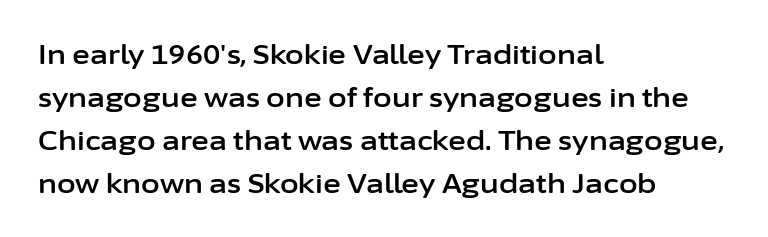
{"italic": "no", "underline": "no", "align": "left", "line_spacing": "normal", "line_spacing_ratio": 1.59, "letter_spacing": "normal", "letter_spacing_em": 0.0, "glyph_px": 27}
